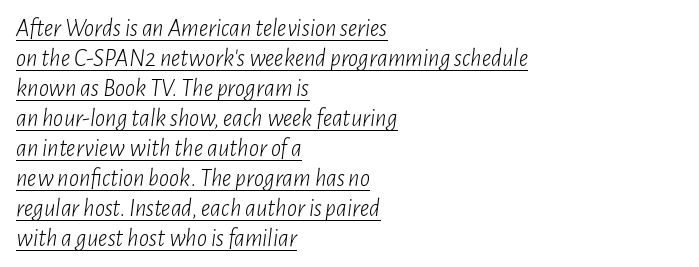
The image shows 25 px text type, italic (leaning right); set left-aligned, line spacing 1.2x, normal letter spacing, underlined.
